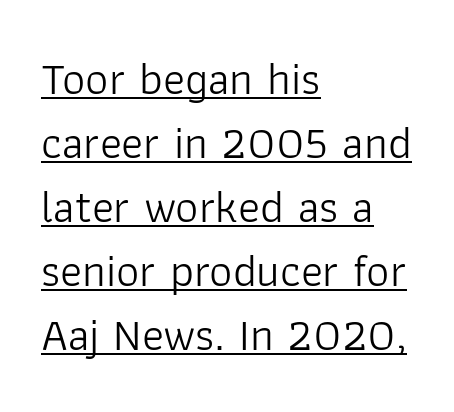
{"serif": "no", "italic": "no", "bold": "no", "weight": "light", "width": "normal", "stroke_contrast": "low", "x_height": "medium", "monospaced": "no", "underline": "yes", "align": "left", "line_spacing": "normal", "line_spacing_ratio": 1.39, "letter_spacing": "normal", "letter_spacing_em": 0.0, "glyph_px": 46}
